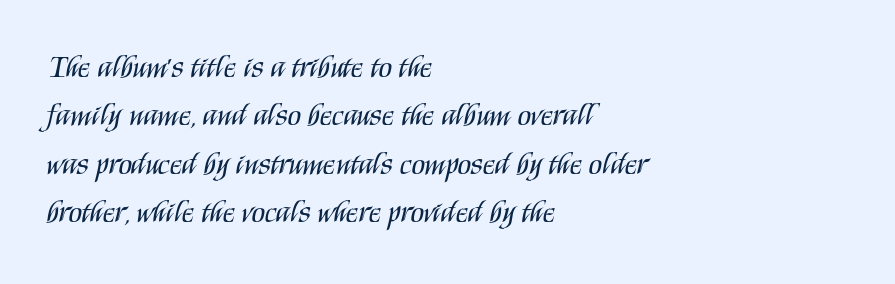
Q: Is the text bold? A: No.
Q: Is the text italic (slanted)? A: Yes.
Q: Is the typeface a serif or a sans-serif typeface? A: Sans-serif.
Q: Is the text underlined? A: No.
Q: How is the paragraph aligned? A: Left-aligned.
Q: Is the spacing between letters normal or unusually wide? A: Normal.
Q: Is the spacing between lines tight, normal or loose? A: Normal.
Q: Width (condensed, normal, or wide)? A: Condensed.
Q: Stroke contrast? A: Medium.
Q: x-height? A: Large.
Q: Monospaced? A: No.
